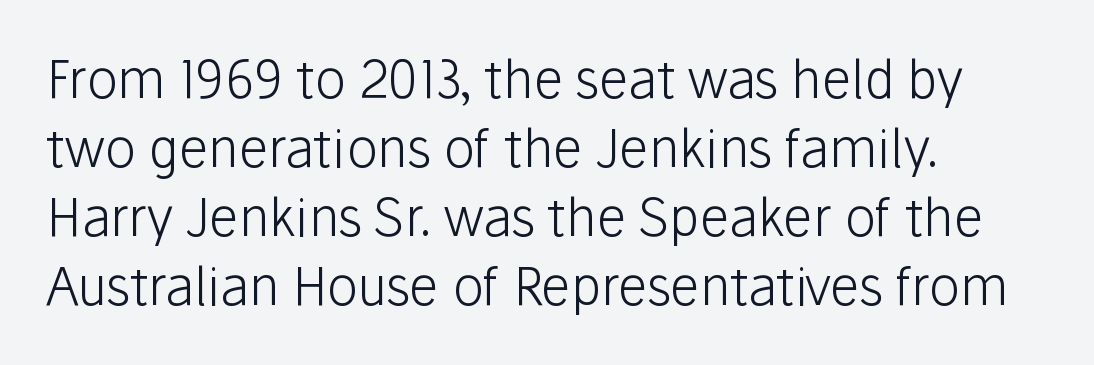
The rag falls on the right side of this text block. Short note: letters normally spaced. The rows are spaced the way most documents space them. Counters stay open thanks to moderate or lighter strokes.
